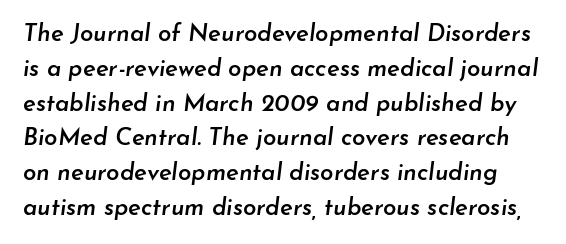
Q: Is the text bold? A: Semi-bold.
Q: Is the text italic (slanted)? A: Yes, it leans right by about 7 degrees.
Q: Is the text underlined? A: No.
Q: Is the spacing between letters normal or unusually wide? A: Normal.
Q: Is the spacing between lines tight, normal or loose? A: Normal.
